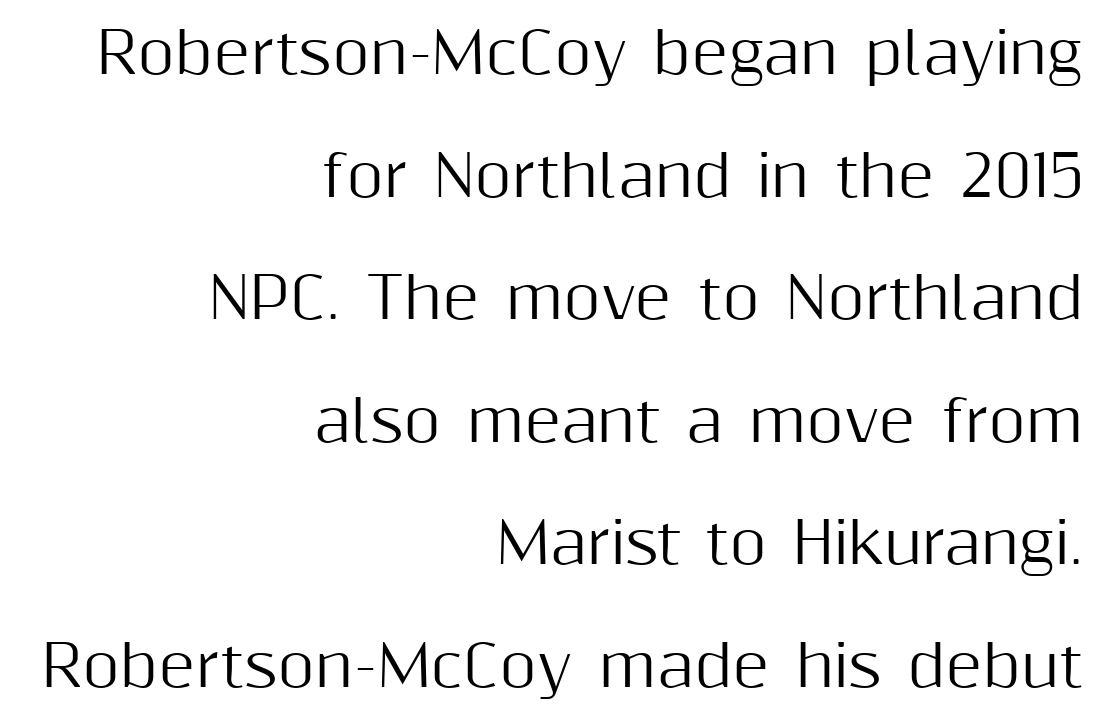
Only glyphs here, with clear space below each row. Honestly, the letter spacing is just normal — you wouldn't notice it. Note the varied advance widths — an 'i' is clearly narrower than an 'm'. If you measured baseline to baseline, you'd find a long distance.
